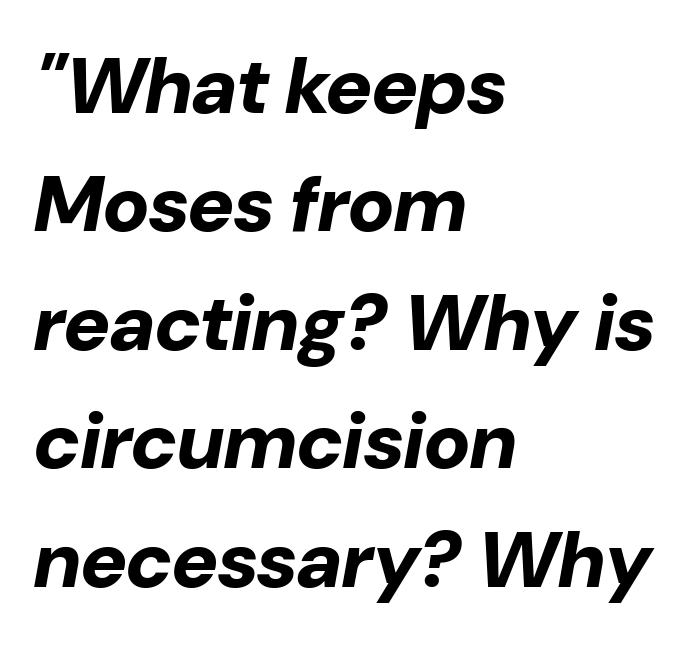
Q: Is the text bold? A: Yes.
Q: Is the text italic (slanted)? A: Yes, it leans right by about 10 degrees.
Q: Is the text underlined? A: No.
Q: How is the paragraph aligned? A: Left-aligned.
Q: Is the spacing between letters normal or unusually wide? A: Normal.
Q: Is the spacing between lines tight, normal or loose? A: Normal.
Q: Width (condensed, normal, or wide)? A: Normal.
Q: Stroke contrast? A: Low.
Q: x-height? A: Medium.
Q: Monospaced? A: No.
